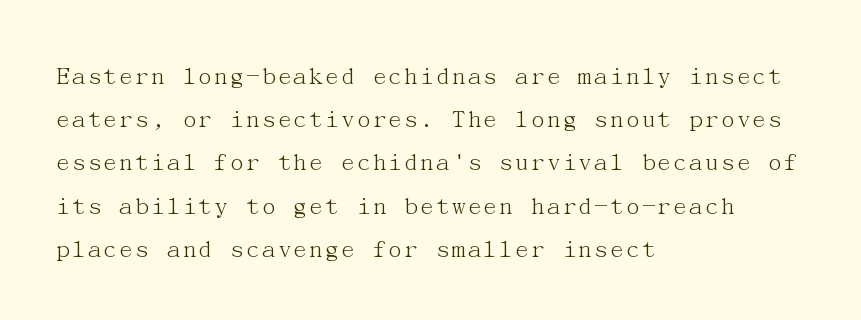
{"italic": "no", "bold": "no", "underline": "no", "align": "left", "line_spacing": "normal", "line_spacing_ratio": 1.6, "letter_spacing": "normal", "letter_spacing_em": 0.0, "glyph_px": 27}
